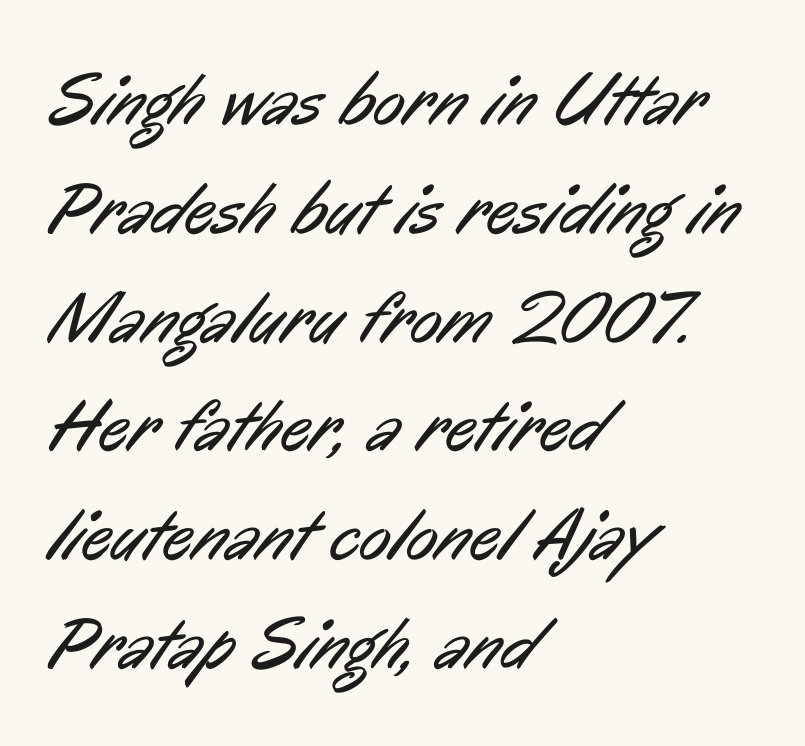
The passage shown is typeset with a sans-serif family. Tracking value appears to be zero — textbook default spacing. Left-aligned paragraph, ragged on the right. Check under the words: just untouched page. Note the varied advance widths — an 'i' is clearly narrower than an 'm'.
